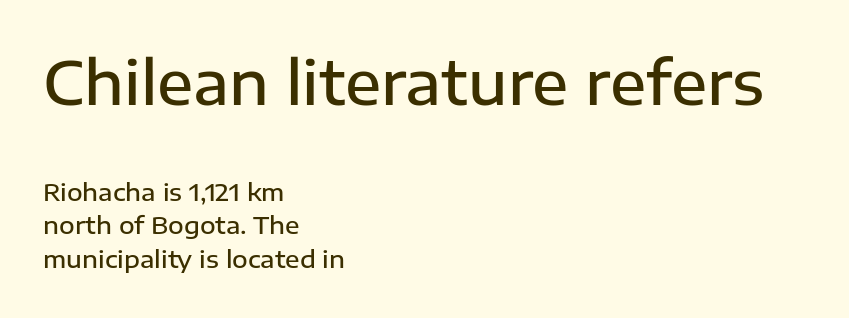
{"serif": "no", "italic": "no", "bold": "semi", "weight": "semibold", "width": "normal", "stroke_contrast": "low", "x_height": "medium", "monospaced": "no", "underline": "no", "align": "left", "line_spacing": "normal", "line_spacing_ratio": 1.41, "letter_spacing": "normal", "letter_spacing_em": 0.0, "larger_block": "first", "size_ratio": 2.5, "glyph_px": 60}
